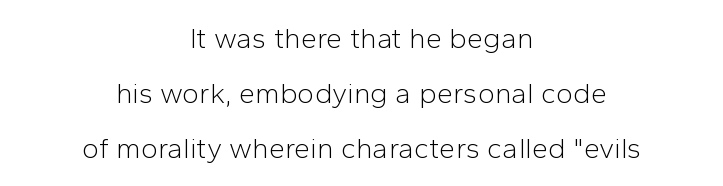
The image shows 29 px light sans-serif type, upright; set centered, line spacing 1.89x, normal letter spacing, not underlined; low stroke contrast and a medium x-height.
